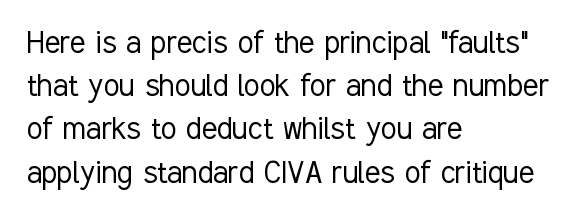
{"serif": "no", "italic": "no", "bold": "no", "weight": "light", "width": "condensed", "stroke_contrast": "low", "x_height": "medium", "monospaced": "no", "underline": "no", "align": "left", "line_spacing_ratio": 1.2, "letter_spacing": "normal", "letter_spacing_em": 0.0, "glyph_px": 36}
